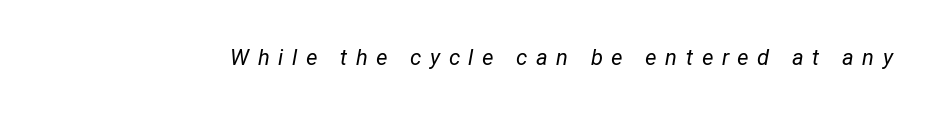
Q: Is the text bold? A: No.
Q: Is the text italic (slanted)? A: Yes, it leans right by about 12 degrees.
Q: Is the text underlined? A: No.
Q: Is the spacing between letters normal or unusually wide? A: Unusually wide.
